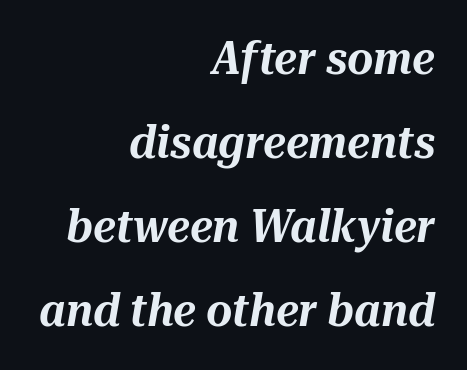
Q: Is the text italic (slanted)? A: Yes, it leans right by about 10 degrees.
Q: Is the text underlined? A: No.
Q: How is the paragraph aligned? A: Right-aligned.
Q: Is the spacing between letters normal or unusually wide? A: Normal.
Q: Width (condensed, normal, or wide)? A: Normal.
Q: Stroke contrast? A: Medium.
Q: x-height? A: Medium.
Q: Monospaced? A: No.
